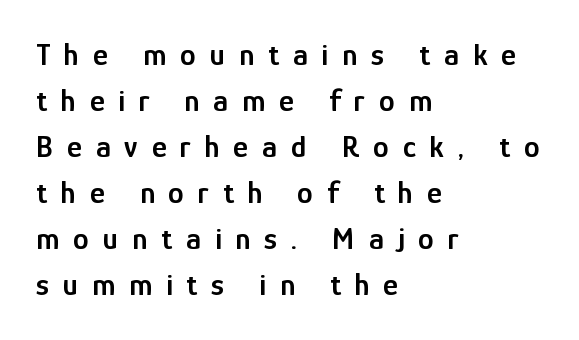
The image shows 32 px semibold, condensed sans-serif type, upright; set left-aligned, normal line spacing (1.44x), unusually wide letter spacing (+0.43 em), not underlined; low stroke contrast and a medium x-height.
